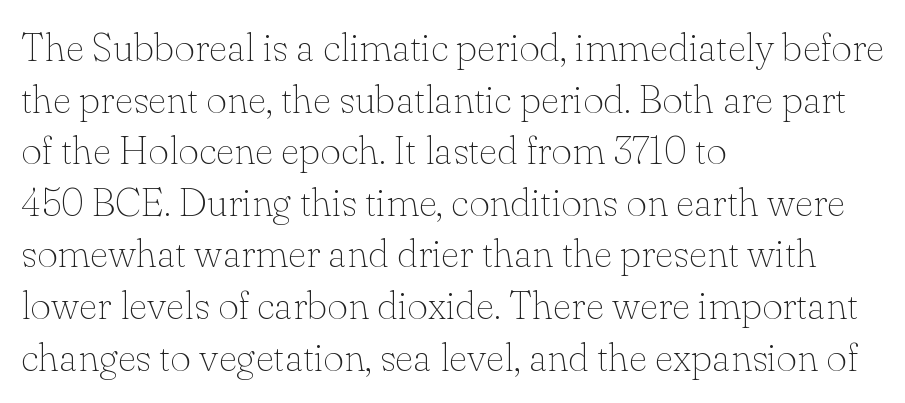
The image shows 40 px thin serif type, upright; set left-aligned, normal line spacing (1.29x), normal letter spacing, not underlined; low stroke contrast and a small x-height.
